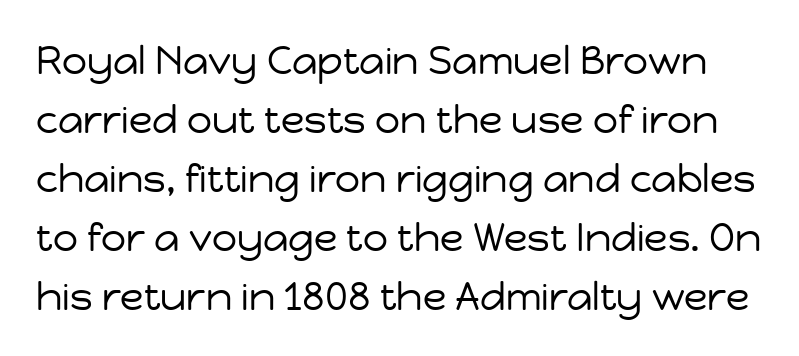
Looks like regular typesetting: each glyph gets only the width it needs. The strokes are not fattened; the text isn't bold. Unlike italic type, these characters show no tilt at all. The letters carry no serifs — their stems end cleanly without finishing strokes.
